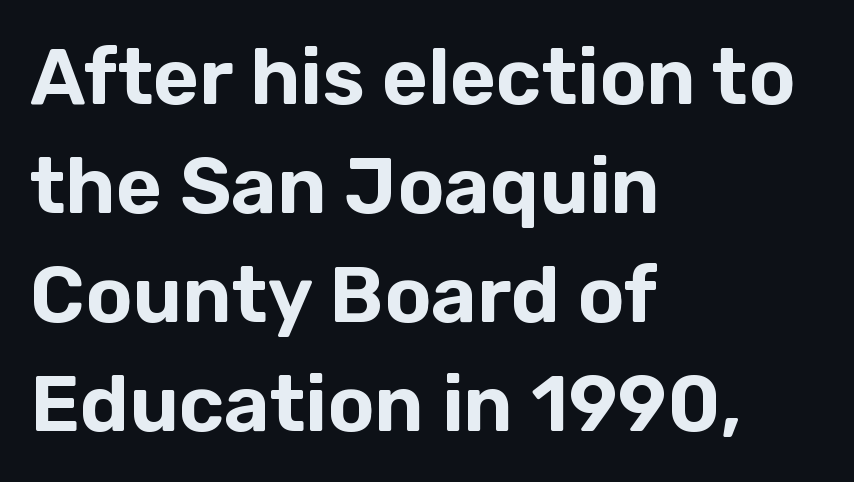
The type family on display is of the sans-serif kind. Vertically, the passage feels balanced, rows spaced as you'd expect. Descenders hang freely into open space. This is the regular roman posture of the typeface.
